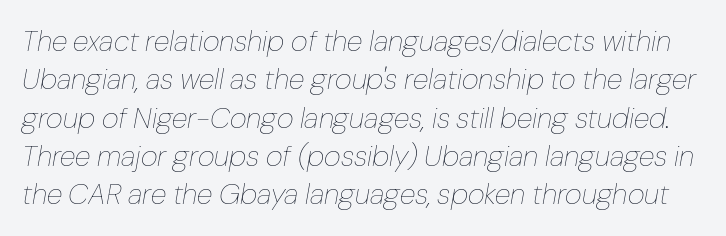
Q: Is the text bold? A: No.
Q: Is the text italic (slanted)? A: Yes, it leans right by about 10 degrees.
Q: Is the text underlined? A: No.
Q: Is the spacing between letters normal or unusually wide? A: Normal.
Q: Is the spacing between lines tight, normal or loose? A: Normal.
Q: Width (condensed, normal, or wide)? A: Normal.
Q: Stroke contrast? A: Low.
Q: x-height? A: Medium.
Q: Monospaced? A: No.
